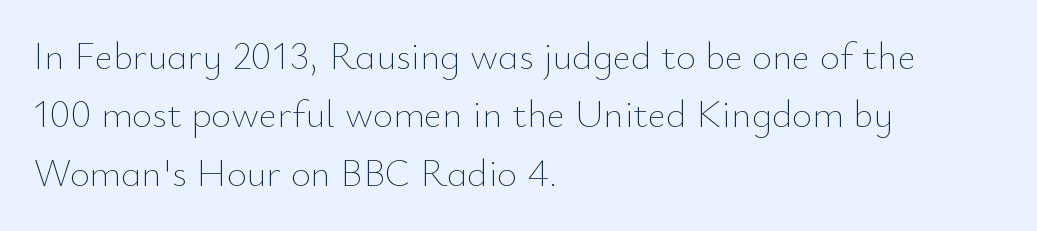
{"italic": "no", "bold": "no", "weight": "thin", "width": "normal", "stroke_contrast": "low", "x_height": "small", "monospaced": "no", "underline": "no", "align": "left", "line_spacing": "normal", "line_spacing_ratio": 1.5, "letter_spacing": "normal", "letter_spacing_em": 0.0, "glyph_px": 39}
